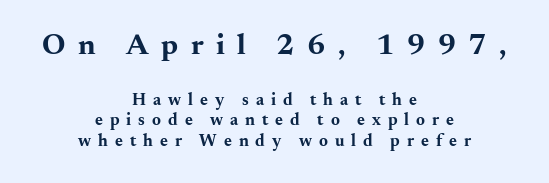
Q: Is the text bold? A: Yes.
Q: Is the text italic (slanted)? A: No, it is upright.
Q: Is the typeface a serif or a sans-serif typeface? A: Serif.
Q: Is the text underlined? A: No.
Q: How is the paragraph aligned? A: Centered.
Q: Is the spacing between letters normal or unusually wide? A: Unusually wide.
Q: Which block of text is set in a larger size, the first (top) or the second (bottom)? A: The first (top) one.
Q: Width (condensed, normal, or wide)? A: Wide.
Q: Stroke contrast? A: Medium.
Q: x-height? A: Small.
Q: Monospaced? A: No.
